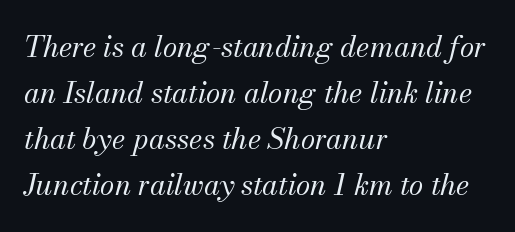
Q: Is the text bold? A: No.
Q: Is the text italic (slanted)? A: Yes, it leans right by about 13 degrees.
Q: Is the typeface a serif or a sans-serif typeface? A: Serif.
Q: Is the text underlined? A: No.
Q: How is the paragraph aligned? A: Left-aligned.
Q: Is the spacing between letters normal or unusually wide? A: Normal.
Q: Is the spacing between lines tight, normal or loose? A: Normal.
Q: Width (condensed, normal, or wide)? A: Normal.
Q: Stroke contrast? A: Medium.
Q: x-height? A: Small.
Q: Monospaced? A: No.
